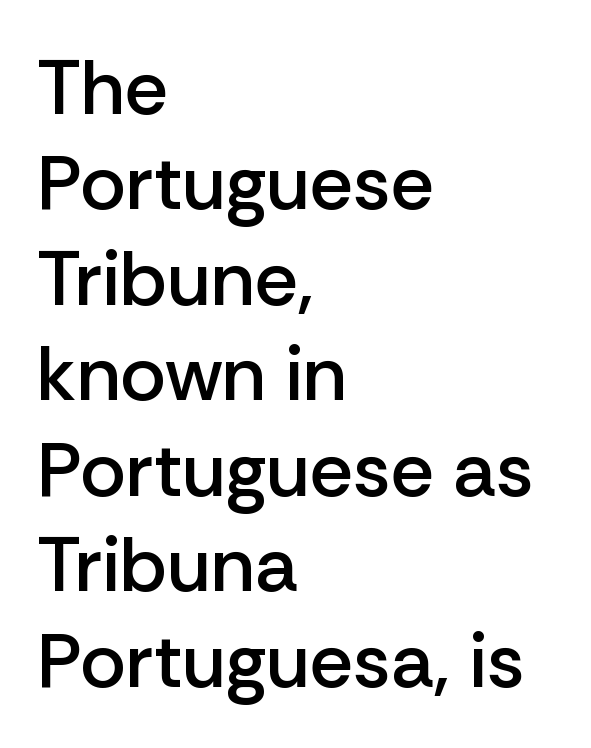
Q: Is the text bold? A: Semi-bold.
Q: Is the text italic (slanted)? A: No, it is upright.
Q: Is the typeface a serif or a sans-serif typeface? A: Sans-serif.
Q: Is the text underlined? A: No.
Q: How is the paragraph aligned? A: Left-aligned.
Q: Is the spacing between letters normal or unusually wide? A: Normal.
Q: Width (condensed, normal, or wide)? A: Normal.
Q: Stroke contrast? A: Low.
Q: x-height? A: Medium.
Q: Monospaced? A: No.
